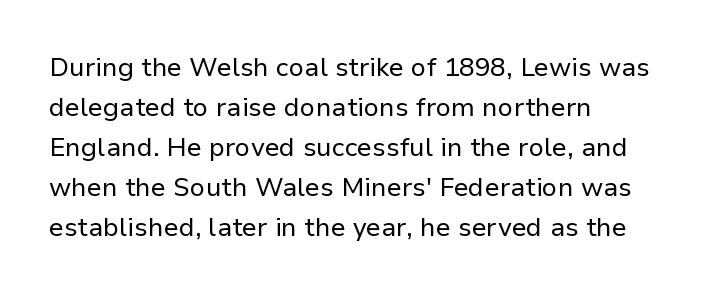
The image shows 26 px text type, upright; set left-aligned, normal line spacing (1.54x), normal letter spacing, not underlined.
